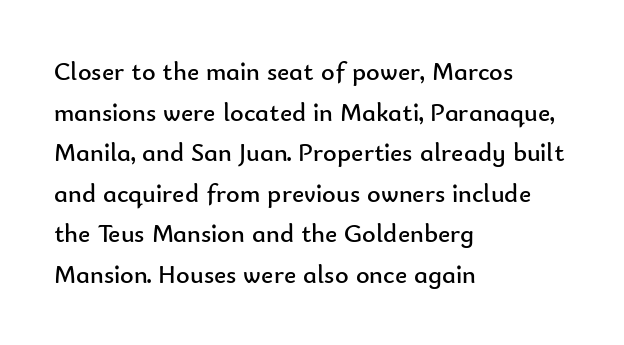
The zone under the glyphs is completely vacant. Letters have the restrained weight of plain body copy at most. Line beginnings align vertically; line endings do not. The gaps between neighbouring characters are ordinary and unremarkable.
